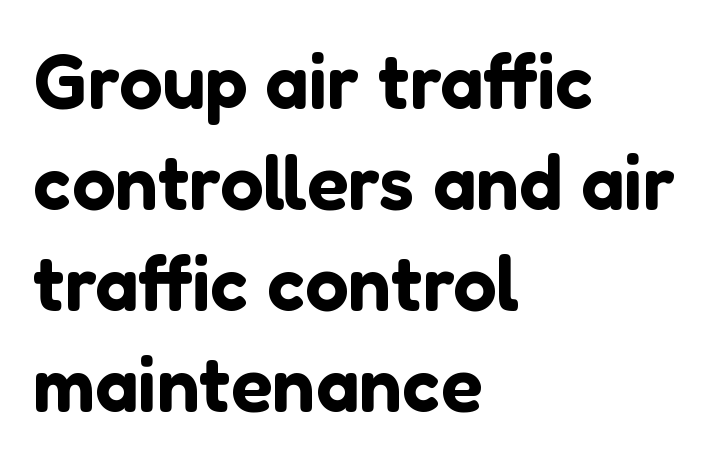
Type style note: lacks serifs. The rendering uses natural spacing where letterforms have individual widths. Each word holds together tightly as a unit, with standard inter-letter gaps. The foot of each line stays bare and open. Unlike italic type, these characters show no tilt at all.
